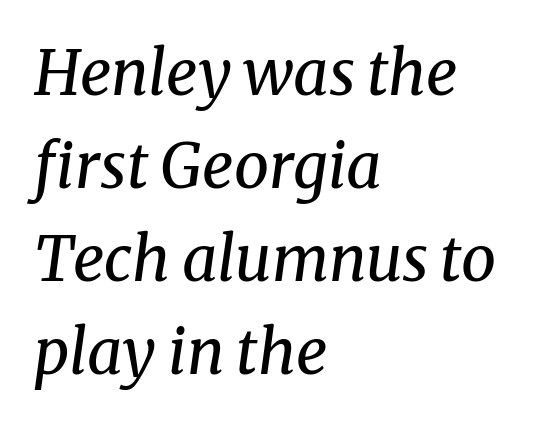
{"serif": "yes", "italic": "yes", "lean": "right", "slant_degrees": 8, "bold": "no", "weight": "regular", "width": "normal", "stroke_contrast": "medium", "x_height": "medium", "monospaced": "no", "underline": "no", "align": "left", "line_spacing": "normal", "line_spacing_ratio": 1.5, "letter_spacing": "normal", "letter_spacing_em": 0.0, "glyph_px": 62}
